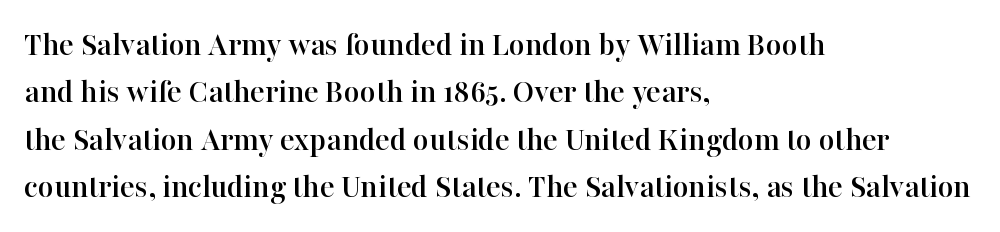
The image shows 34 px serif type, upright; set left-aligned, normal line spacing (1.39x), normal letter spacing, not underlined; high stroke contrast and a medium x-height.
